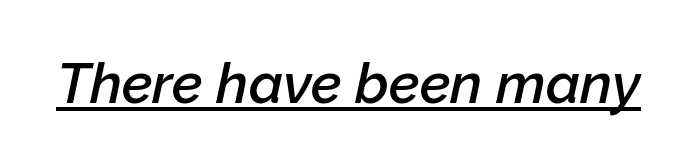
Weight check: semibold — heavier than regular, not quite bold. You could not count columns in this text — the font is proportionally spaced. Somebody hit Ctrl+U on this one — the words are underlined. Letter spacing: default.
